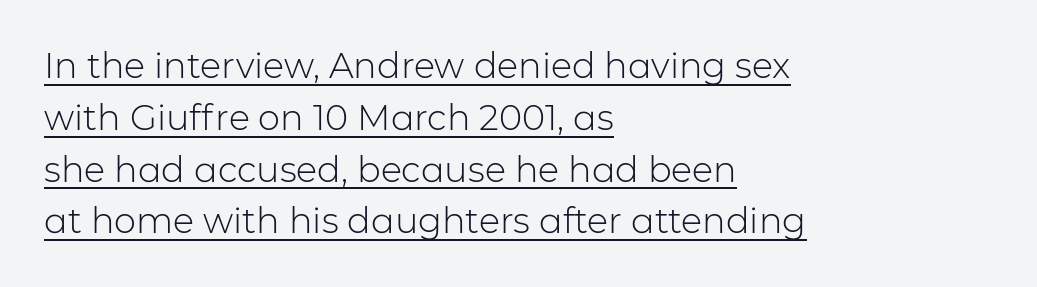
The leading is moderate, giving the passage an even texture. The passage shown has conventional tracking throughout. The sample's only ornament is a line tracing under the words. No italicization has been applied; the sample stays upright. The paragraph shown leans on its left margin.
